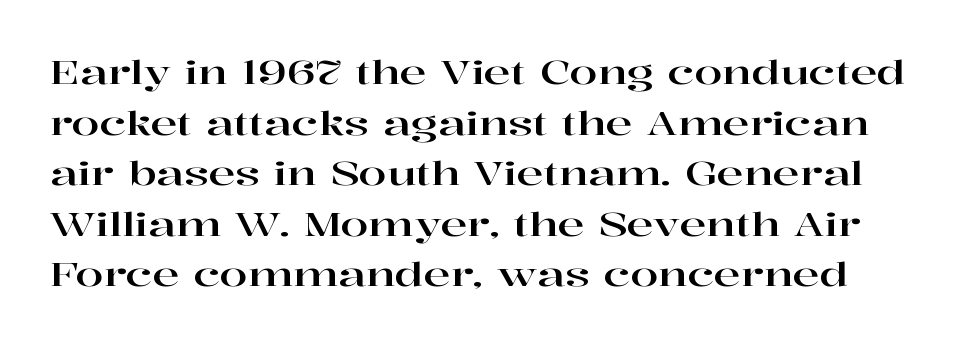
{"serif": "yes", "italic": "no", "width": "wide", "stroke_contrast": "high", "x_height": "medium", "monospaced": "no", "underline": "no", "line_spacing": "normal", "line_spacing_ratio": 1.58, "letter_spacing": "normal", "letter_spacing_em": 0.0, "glyph_px": 32}
